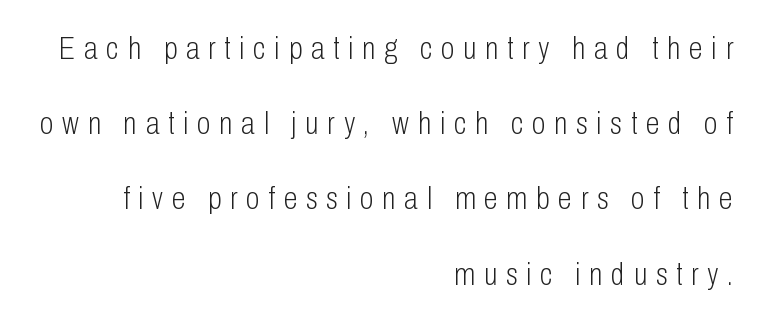
The image shows 32 px light, condensed sans-serif type, upright; set right-aligned, loose line spacing (2.35x), unusually wide letter spacing (+0.27 em), not underlined; low stroke contrast and a medium x-height.
